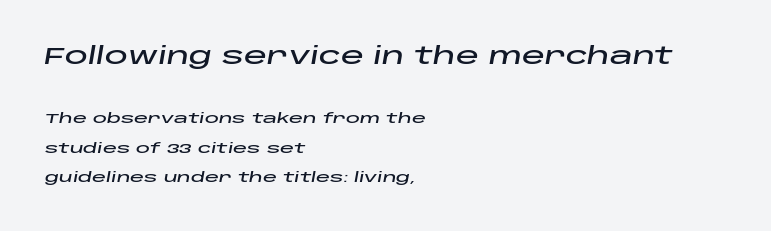
The image shows 23 px text type, italic (leaning right); set left-aligned, loose line spacing (2.09x), normal letter spacing, not underlined; the first (top) block is 1.64x larger.
